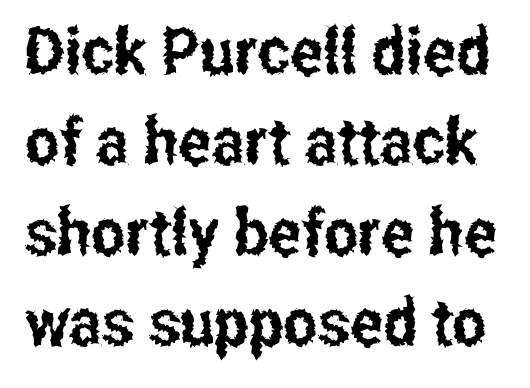
{"serif": "no", "italic": "no", "width": "condensed", "stroke_contrast": "low", "x_height": "medium", "monospaced": "no", "underline": "no", "line_spacing": "normal", "line_spacing_ratio": 1.39, "letter_spacing": "normal", "letter_spacing_em": 0.0, "glyph_px": 65}
